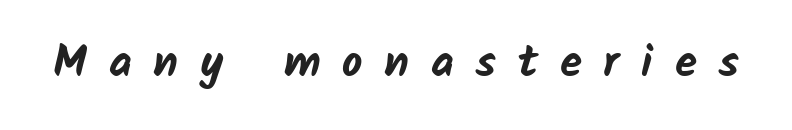
{"serif": "no", "bold": "yes", "weight": "bold", "width": "normal", "stroke_contrast": "low", "x_height": "medium", "monospaced": "no", "underline": "no", "letter_spacing": "wide", "letter_spacing_em": 0.48, "glyph_px": 45}
